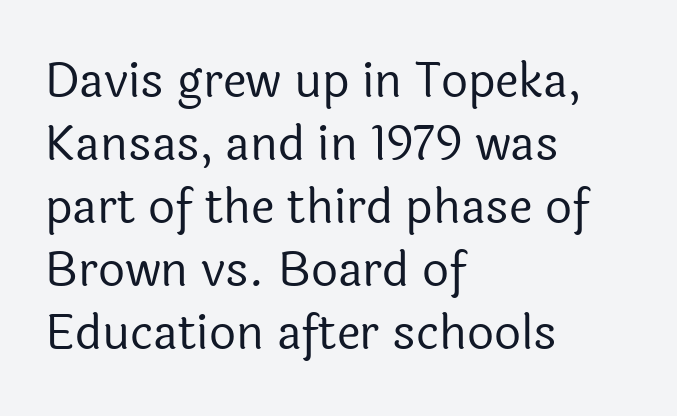
Q: Is the text bold? A: No.
Q: Is the text italic (slanted)? A: No, it is upright.
Q: Is the typeface a serif or a sans-serif typeface? A: Sans-serif.
Q: Is the text underlined? A: No.
Q: How is the paragraph aligned? A: Left-aligned.
Q: Is the spacing between letters normal or unusually wide? A: Normal.
Q: Is the spacing between lines tight, normal or loose? A: Normal.
Q: Width (condensed, normal, or wide)? A: Normal.
Q: x-height? A: Medium.
Q: Monospaced? A: No.
